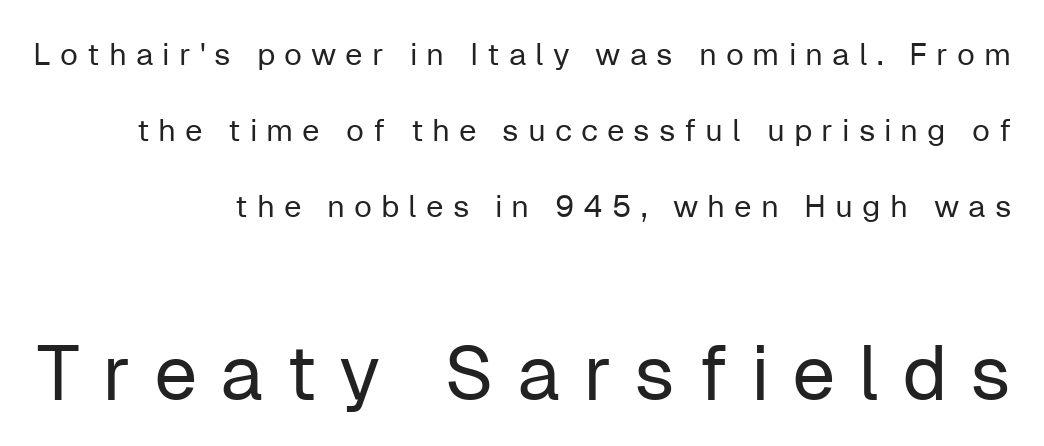
To sum up the face: it is a sans, with no serifs. Is the type heavy? It reads as light-to-regular instead. The vertical gap from one line to the next is large. Of the two passages, the one underneath uses the larger point size. Between one letter and the next there's a generous, obvious gap.
